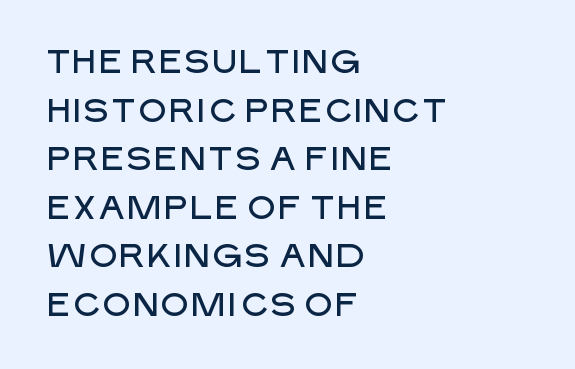
{"serif": "no", "italic": "no", "width": "normal", "stroke_contrast": "low", "x_height": "large", "monospaced": "no", "underline": "no", "align": "left", "line_spacing": "normal", "line_spacing_ratio": 1.47, "letter_spacing": "normal", "letter_spacing_em": 0.0, "glyph_px": 33}
